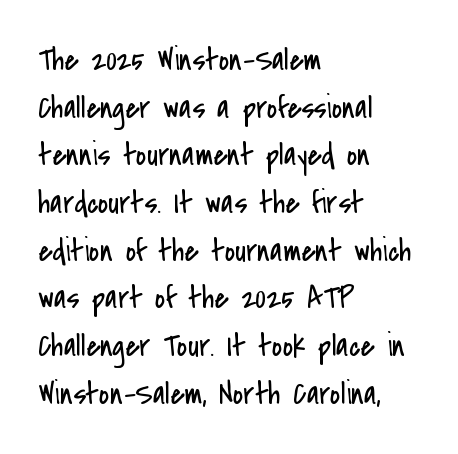
Has an underline been added? It has not. A normal amount of white space separates one row of letters from the next. Serif or sans? Sans — the stroke terminals are bare. A typesetter would call this proportional, since set widths differ per character.
